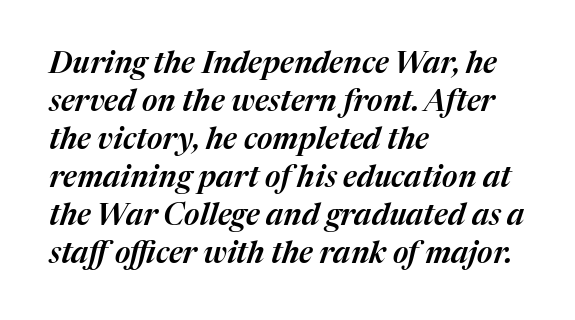
Leftover space on each line is placed entirely after the last word. Does extra space separate the letters? No, they use regular spacing. Evenly set lines give the paragraph a standard silhouette. Plain, unruled lines of type. Yep, that's italic — everything's leaning.
